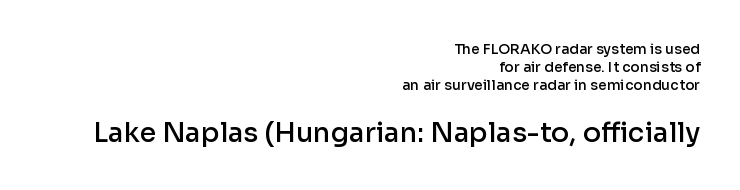
Q: Is the text bold? A: Semi-bold.
Q: Is the text italic (slanted)? A: No, it is upright.
Q: Is the text underlined? A: No.
Q: How is the paragraph aligned? A: Right-aligned.
Q: Is the spacing between letters normal or unusually wide? A: Normal.
Q: Is the spacing between lines tight, normal or loose? A: Normal.
Q: Which block of text is set in a larger size, the first (top) or the second (bottom)? A: The second (bottom) one.
